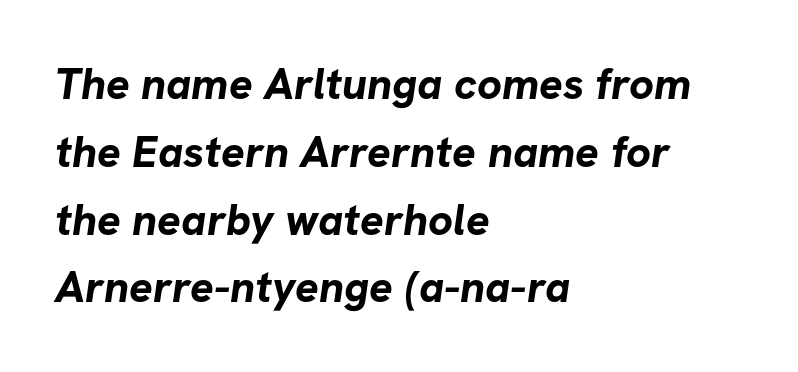
{"serif": "no", "bold": "yes", "weight": "bold", "width": "normal", "stroke_contrast": "low", "x_height": "medium", "monospaced": "no", "underline": "no", "align": "left", "line_spacing": "normal", "line_spacing_ratio": 1.54, "letter_spacing": "normal", "letter_spacing_em": 0.0, "glyph_px": 44}
